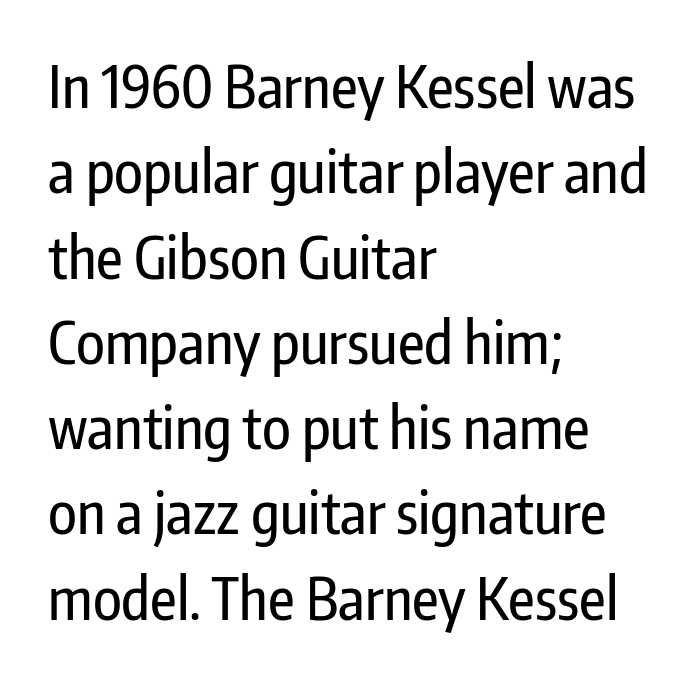
{"serif": "no", "italic": "no", "width": "condensed", "stroke_contrast": "low", "x_height": "medium", "monospaced": "no", "underline": "no", "align": "left", "line_spacing": "normal", "line_spacing_ratio": 1.47, "letter_spacing": "normal", "letter_spacing_em": 0.0, "glyph_px": 58}
